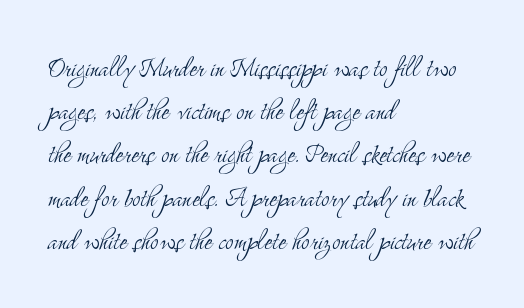
Here the designer chose a conventional face with non-uniform glyph widths. The strokes are not fattened; the text isn't bold. The rendering anchors every line to the left-hand side. Interline gaps are of average width in this sample. Nobody drew a line under any word here.
